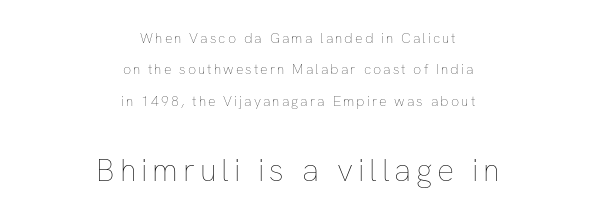
{"italic": "no", "bold": "no", "weight": "thin", "width": "normal", "stroke_contrast": "low", "x_height": "medium", "monospaced": "no", "underline": "no", "align": "center", "line_spacing": "loose", "line_spacing_ratio": 2.25, "larger_block": "second", "size_ratio": 2.29, "glyph_px": 32}
